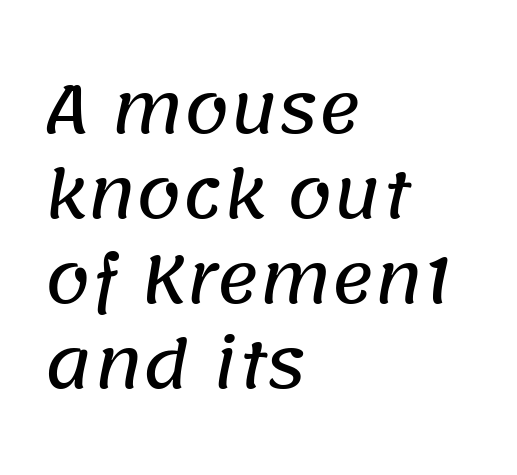
The image shows 65 px sans-serif type; set left-aligned, normal line spacing (1.31x), normal letter spacing, not underlined; low stroke contrast and a large x-height.
